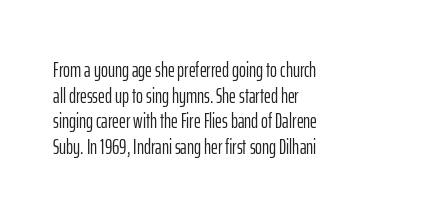
Does extra space separate the letters? No, they use regular spacing. The passage is arranged the way most books set body copy — flush left. The area under the type is left untouched. The face looks like a standard text weight, possibly lighter. Notice how the stems are strictly vertical — no italics here.
